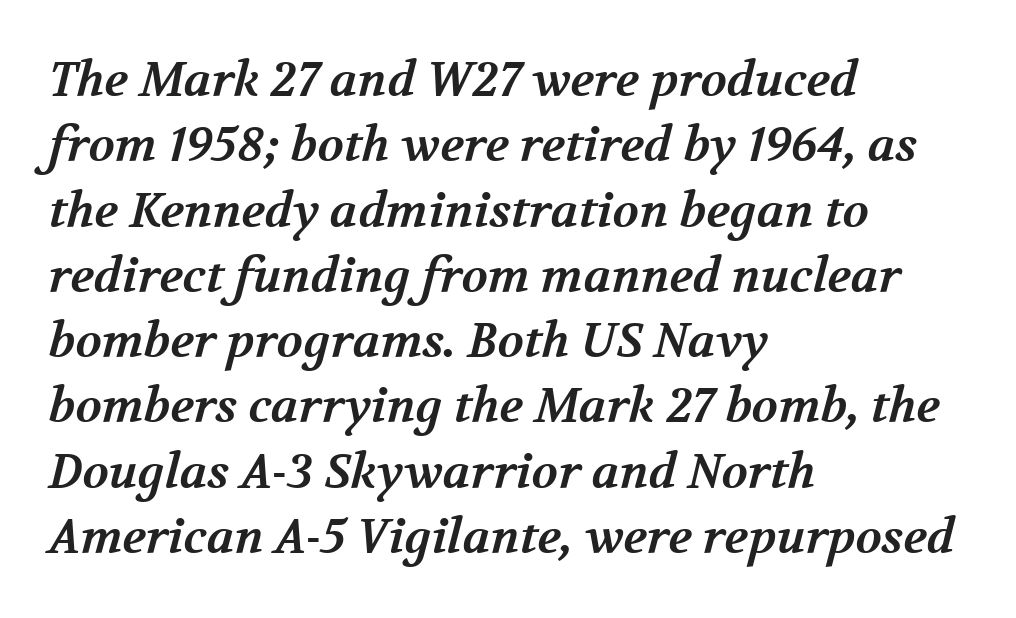
Compared with typical body copy, the letter spacing here is the same. Thick stems and heavy bowls — unmistakably bold. Typographically, this falls in the serif category. Do the characters align in a grid? No, the font is proportional. Honestly, the row spacing looks completely unremarkable.
